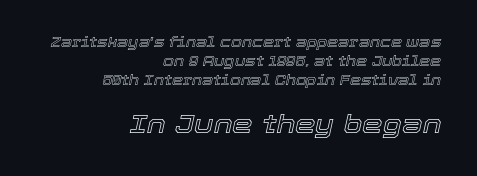
Q: Is the text italic (slanted)? A: Yes, it leans right by about 12 degrees.
Q: Is the text underlined? A: No.
Q: How is the paragraph aligned? A: Right-aligned.
Q: Is the spacing between letters normal or unusually wide? A: Normal.
Q: Is the spacing between lines tight, normal or loose? A: Normal.
Q: Which block of text is set in a larger size, the first (top) or the second (bottom)? A: The second (bottom) one.
